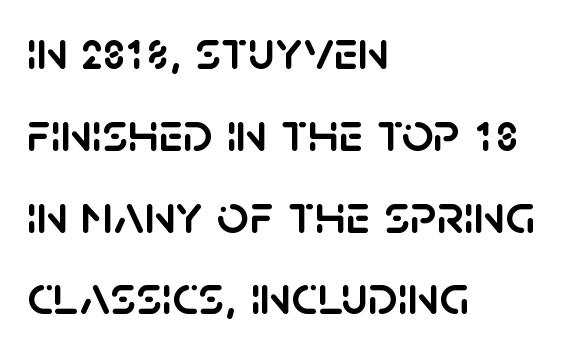
The letters sit at their default tracking, neither squeezed nor spread. Think of a printed novel: that variable character pitch is what you see here. These lines stack with their left ends in a neat column. To sum up the face: it is a sans, with no serifs. What's the leading like? Ordinary, nothing unusual. A roman cut, with each character standing at attention.
